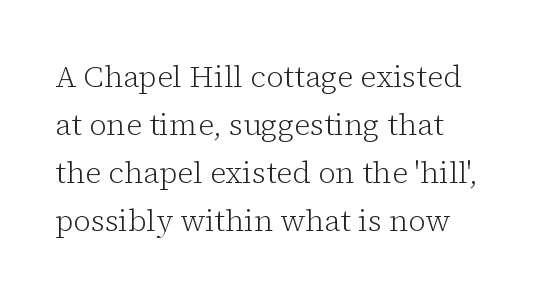
{"serif": "yes", "italic": "no", "bold": "no", "weight": "light", "width": "normal", "stroke_contrast": "low", "x_height": "medium", "monospaced": "no", "underline": "no", "align": "left", "line_spacing": "normal", "line_spacing_ratio": 1.6, "letter_spacing": "normal", "letter_spacing_em": 0.0, "glyph_px": 30}
